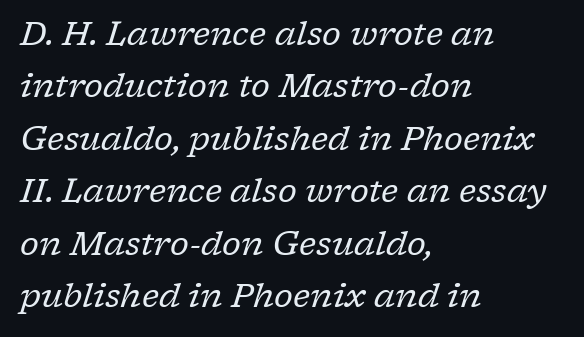
{"serif": "yes", "italic": "yes", "lean": "right", "slant_degrees": 17, "bold": "no", "weight": "regular", "width": "normal", "stroke_contrast": "low", "x_height": "medium", "monospaced": "no", "underline": "no", "align": "left", "line_spacing": "normal", "line_spacing_ratio": 1.59, "letter_spacing": "normal", "letter_spacing_em": 0.0, "glyph_px": 33}
